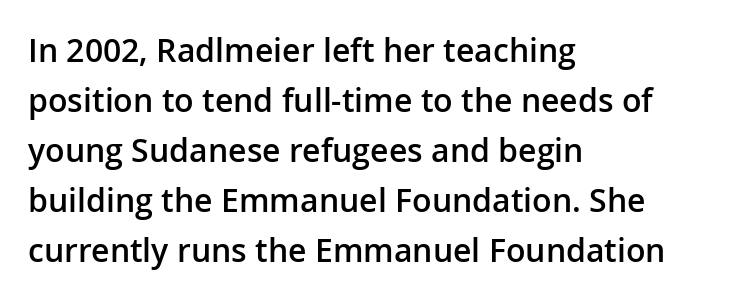
Quick note: underline off. Between one letter and the next there's only the usual sliver of space. Which margin do the lines hug? The left one — the right edge is uneven. These lines sit exactly where default settings would place them. Is this a fixed-width face? No — the glyphs have proportional, varying widths. Does the weight exceed regular? Yes, but only to semibold.
